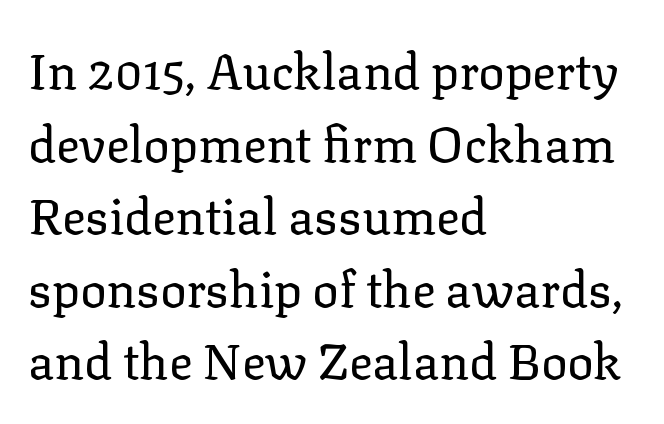
{"serif": "yes", "italic": "no", "bold": "no", "weight": "regular", "width": "normal", "stroke_contrast": "low", "x_height": "medium", "monospaced": "no", "underline": "no", "align": "left", "line_spacing": "normal", "line_spacing_ratio": 1.48, "letter_spacing": "normal", "letter_spacing_em": 0.0, "glyph_px": 49}
